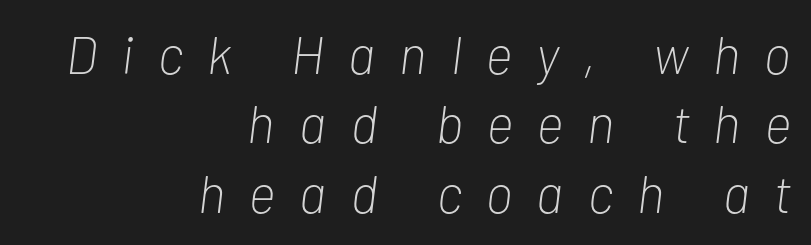
The paragraph has a hard right edge and a soft left edge. The zone under the glyphs is completely vacant. The letters advance in unequal steps, a hallmark of proportional type. The rendering inserts visible extra space after every character. Weight: not bold — regular or lighter.
